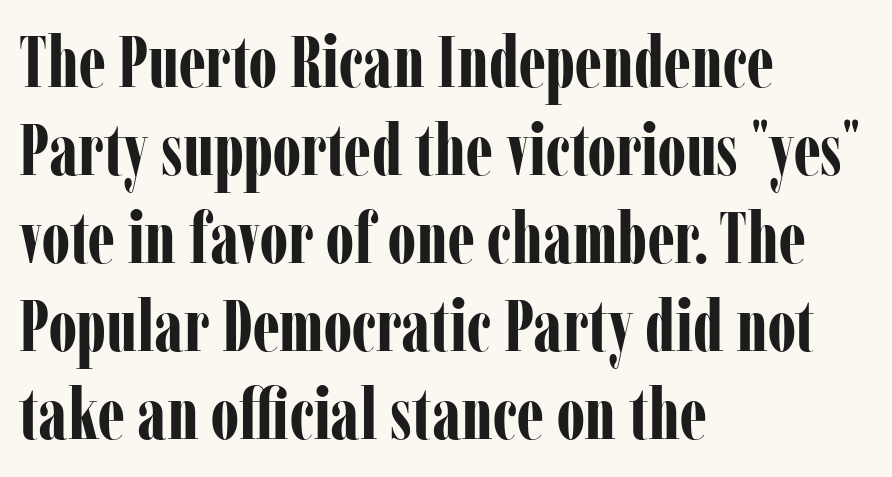
Leftover space on each line is placed entirely after the last word. This is roman type, the default non-slanted kind. The specimen omits any rule beneath the text block's lines. The letters advance in unequal steps, a hallmark of proportional type.
